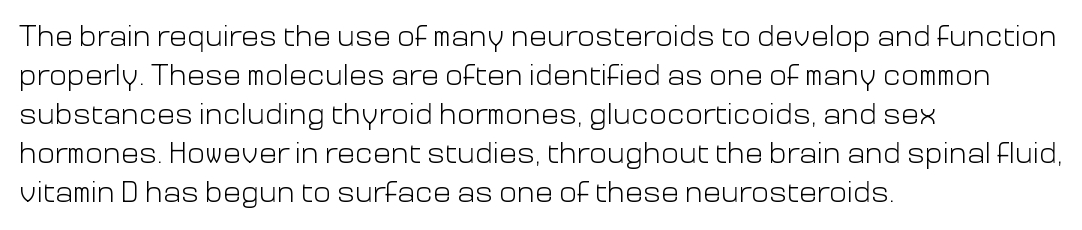
The image shows 30 px light sans-serif type, upright; set left-aligned, normal line spacing (1.3x), normal letter spacing, not underlined; low stroke contrast and a medium x-height.
